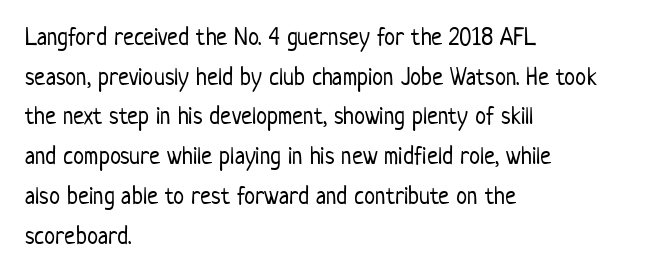
Q: Is the text bold? A: No.
Q: Is the text italic (slanted)? A: No, it is upright.
Q: Is the text underlined? A: No.
Q: How is the paragraph aligned? A: Left-aligned.
Q: Is the spacing between letters normal or unusually wide? A: Normal.
Q: Is the spacing between lines tight, normal or loose? A: Normal.
